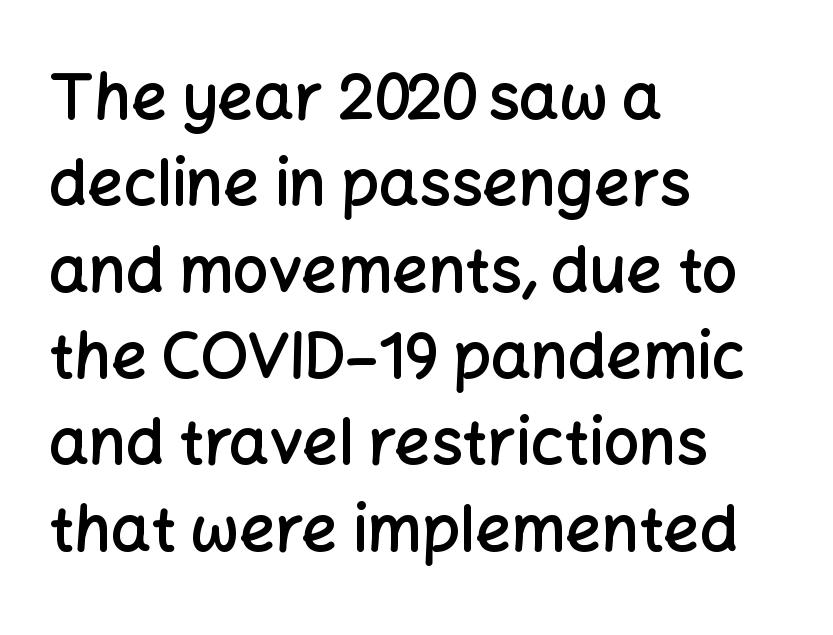
Short and long lines alike share a common starting point at left. Characters remain perfectly vertical along every line. Varying glyph widths throughout — classic text-font behaviour. Anything drawn beneath the words? Only blank space.
